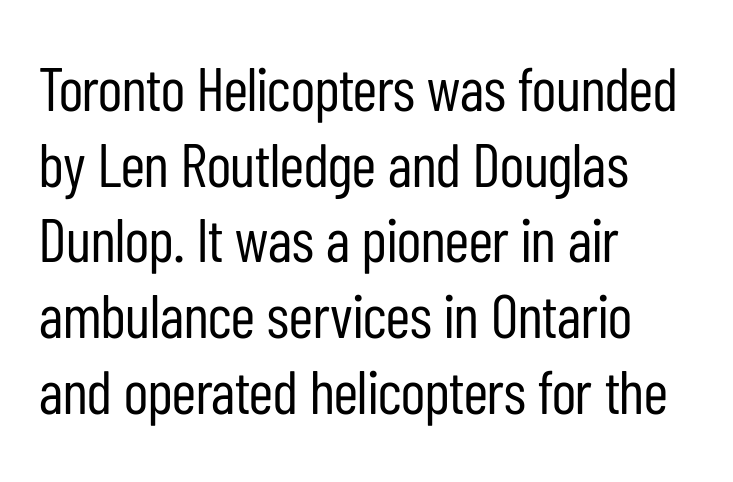
The image shows 61 px regular-weight, condensed sans-serif type, upright; set left-aligned, line spacing 1.24x, normal letter spacing, not underlined; low stroke contrast and a medium x-height.
